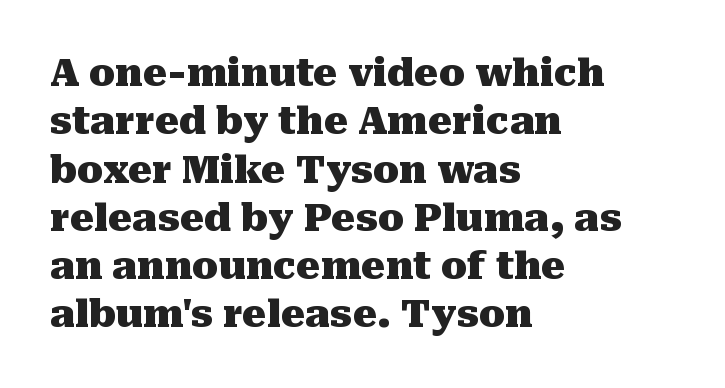
The image shows 38 px heavy serif type, upright; set left-aligned, normal line spacing (1.27x), normal letter spacing, not underlined; medium stroke contrast and a medium x-height.
